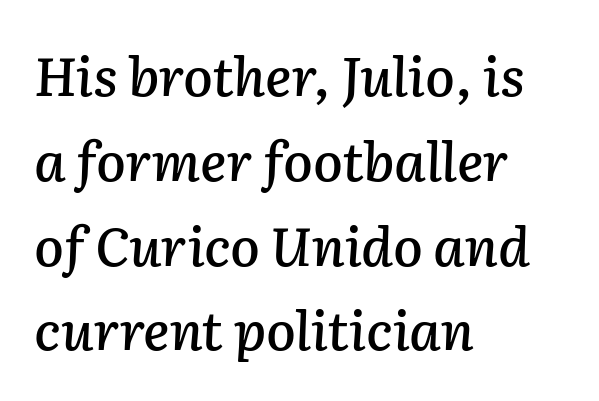
The image shows 54 px text type, italic (leaning right); set left-aligned, normal line spacing (1.57x), normal letter spacing, not underlined; low stroke contrast and a medium x-height.
